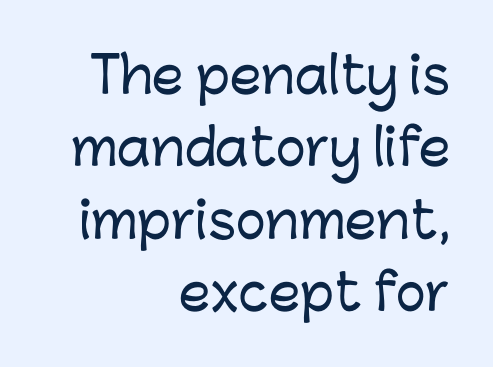
The image shows 50 px sans-serif type, upright; set right-aligned, normal line spacing (1.45x), normal letter spacing, not underlined; low stroke contrast and a medium x-height.
